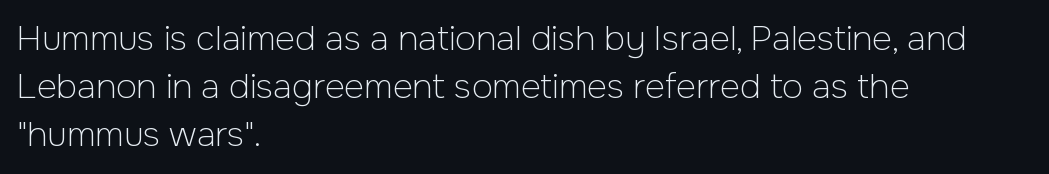
Q: Is the text bold? A: No.
Q: Is the text italic (slanted)? A: No, it is upright.
Q: Is the typeface a serif or a sans-serif typeface? A: Sans-serif.
Q: Is the text underlined? A: No.
Q: How is the paragraph aligned? A: Left-aligned.
Q: Is the spacing between letters normal or unusually wide? A: Normal.
Q: Is the spacing between lines tight, normal or loose? A: Normal.
Q: Width (condensed, normal, or wide)? A: Normal.
Q: Stroke contrast? A: Low.
Q: x-height? A: Medium.
Q: Monospaced? A: No.
